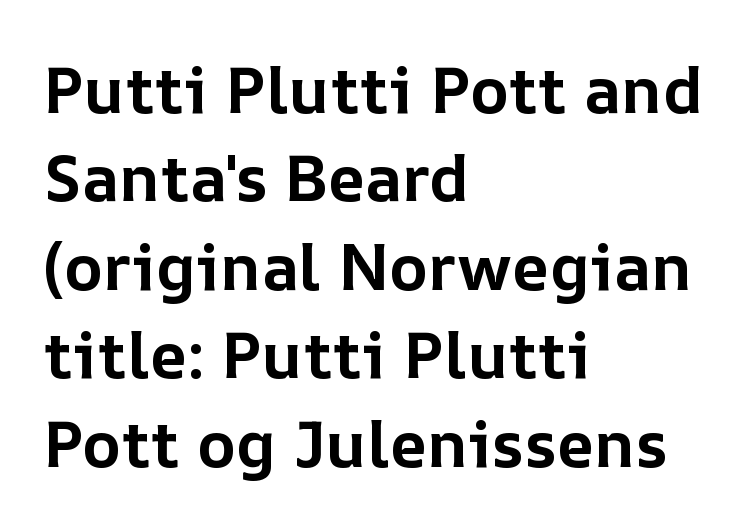
Q: Is the text bold? A: Yes.
Q: Is the text italic (slanted)? A: No, it is upright.
Q: Is the text underlined? A: No.
Q: How is the paragraph aligned? A: Left-aligned.
Q: Is the spacing between letters normal or unusually wide? A: Normal.
Q: Is the spacing between lines tight, normal or loose? A: Normal.
Q: Width (condensed, normal, or wide)? A: Normal.
Q: Stroke contrast? A: Low.
Q: x-height? A: Medium.
Q: Monospaced? A: No.
